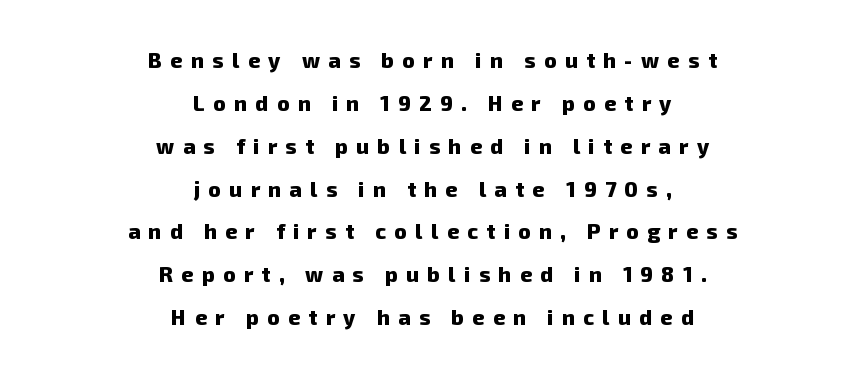
Vertical spacing — loose. Descender tails drop into unmarked territory. The letterforms stand isolated, each surrounded by extra space. The font is running at its bold setting. Layout note: lines centered.
